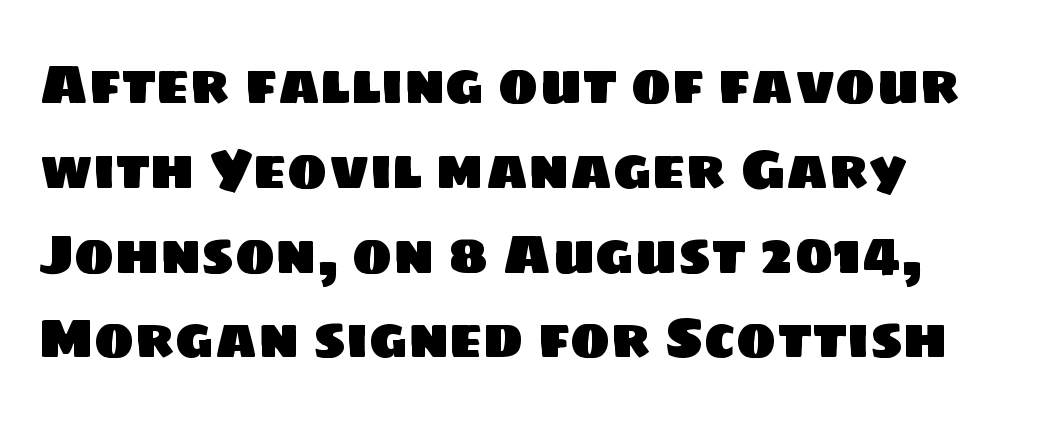
Check the space under the baseline: it is left empty. The face used here is a sans, in the tradition of grotesques and geometrics. The lines in this sample share a left origin and differ only in where they stop. Evenly set lines give the paragraph a standard silhouette. Does extra space separate the letters? No, they use regular spacing. A typesetter would call this proportional, since set widths differ per character.
